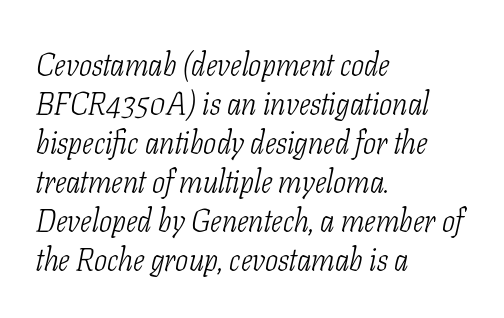
Q: Is the text bold? A: No.
Q: Is the text italic (slanted)? A: Yes, it leans right by about 11 degrees.
Q: Is the typeface a serif or a sans-serif typeface? A: Serif.
Q: Is the text underlined? A: No.
Q: How is the paragraph aligned? A: Left-aligned.
Q: Is the spacing between letters normal or unusually wide? A: Normal.
Q: Is the spacing between lines tight, normal or loose? A: Normal.
Q: Width (condensed, normal, or wide)? A: Condensed.
Q: Stroke contrast? A: Low.
Q: x-height? A: Medium.
Q: Monospaced? A: No.
